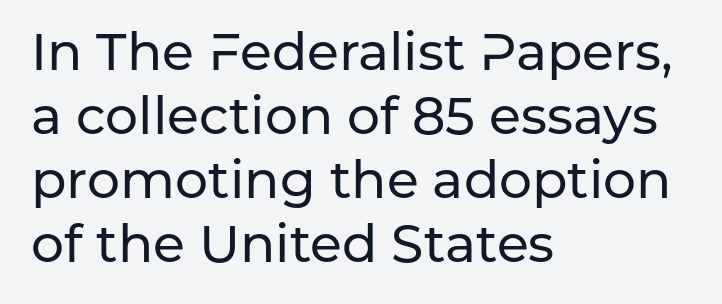
The image shows 52 px sans-serif type, upright; set left-aligned, line spacing 1.23x, normal letter spacing, not underlined; low stroke contrast and a medium x-height.
